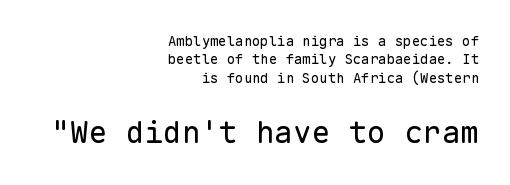
Q: Is the text bold? A: No.
Q: Is the text italic (slanted)? A: No, it is upright.
Q: Is the typeface a serif or a sans-serif typeface? A: Sans-serif.
Q: Is the text underlined? A: No.
Q: How is the paragraph aligned? A: Right-aligned.
Q: Is the spacing between letters normal or unusually wide? A: Normal.
Q: Is the spacing between lines tight, normal or loose? A: Normal.
Q: Which block of text is set in a larger size, the first (top) or the second (bottom)? A: The second (bottom) one.
Q: Width (condensed, normal, or wide)? A: Normal.
Q: Stroke contrast? A: Low.
Q: x-height? A: Medium.
Q: Monospaced? A: Yes.
